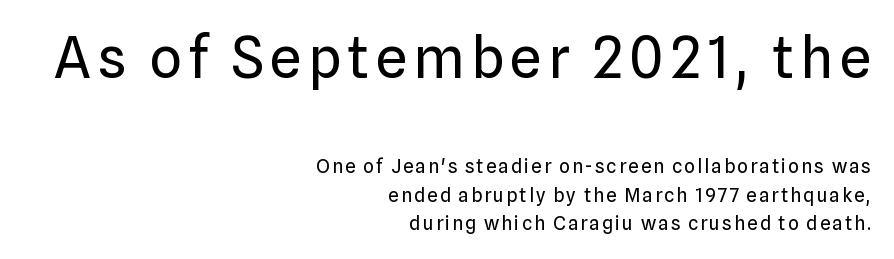
Q: Is the text bold? A: No.
Q: Is the text italic (slanted)? A: No, it is upright.
Q: Is the typeface a serif or a sans-serif typeface? A: Sans-serif.
Q: Is the text underlined? A: No.
Q: How is the paragraph aligned? A: Right-aligned.
Q: Is the spacing between lines tight, normal or loose? A: Normal.
Q: Which block of text is set in a larger size, the first (top) or the second (bottom)? A: The first (top) one.
Q: Width (condensed, normal, or wide)? A: Normal.
Q: Stroke contrast? A: Low.
Q: x-height? A: Medium.
Q: Monospaced? A: No.
